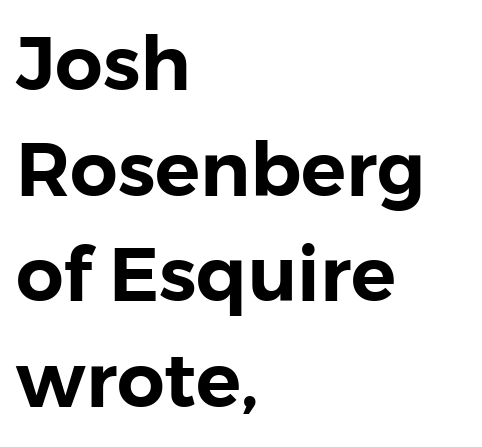
{"serif": "no", "italic": "no", "width": "normal", "stroke_contrast": "low", "x_height": "medium", "monospaced": "no", "underline": "no", "align": "left", "line_spacing": "normal", "line_spacing_ratio": 1.41, "letter_spacing": "normal", "letter_spacing_em": 0.0, "glyph_px": 75}
